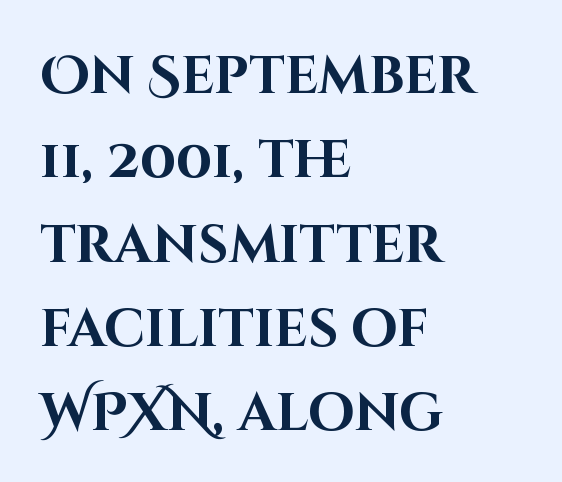
The image shows 53 px bold sans-serif type, upright; set left-aligned, normal line spacing (1.59x), normal letter spacing, not underlined; high stroke contrast and a large x-height.
